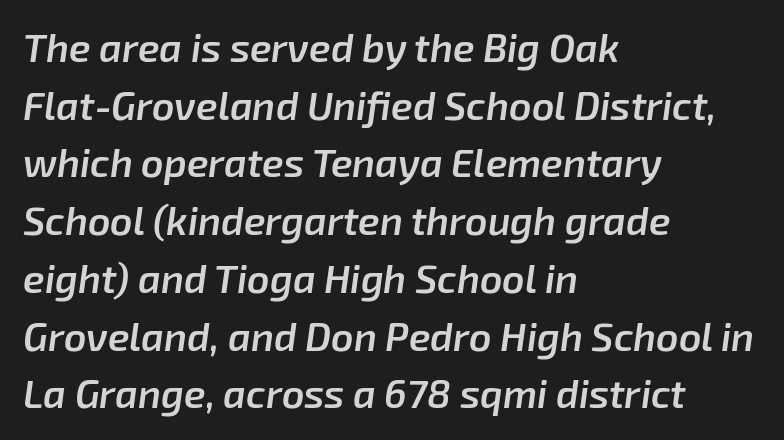
Q: Is the text bold? A: Semi-bold.
Q: Is the text italic (slanted)? A: Yes, it leans right by about 8 degrees.
Q: Is the text underlined? A: No.
Q: How is the paragraph aligned? A: Left-aligned.
Q: Is the spacing between letters normal or unusually wide? A: Normal.
Q: Is the spacing between lines tight, normal or loose? A: Normal.
Q: Width (condensed, normal, or wide)? A: Normal.
Q: Stroke contrast? A: Low.
Q: x-height? A: Medium.
Q: Monospaced? A: No.
